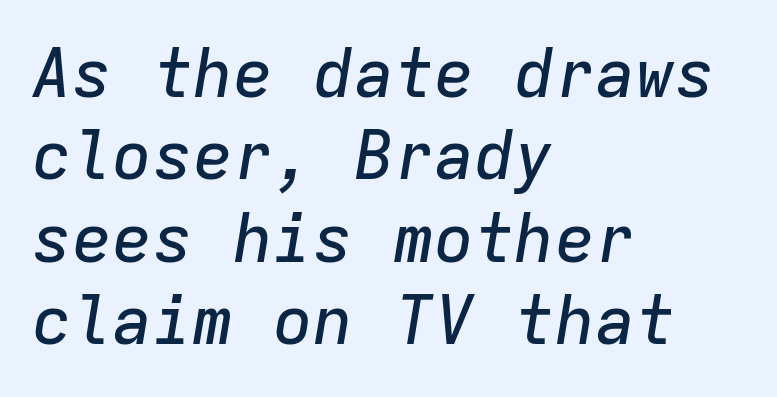
{"italic": "yes", "lean": "right", "slant_degrees": 9, "width": "normal", "stroke_contrast": "low", "x_height": "medium", "monospaced": "yes", "underline": "no", "align": "left", "line_spacing_ratio": 1.23, "letter_spacing": "normal", "letter_spacing_em": 0.0, "glyph_px": 67}
